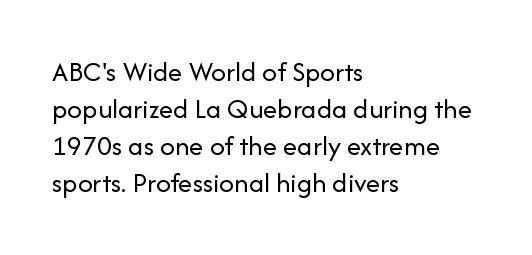
{"serif": "no", "italic": "no", "bold": "no", "weight": "regular", "width": "normal", "stroke_contrast": "low", "x_height": "medium", "monospaced": "no", "underline": "no", "align": "left", "line_spacing": "normal", "line_spacing_ratio": 1.28, "letter_spacing": "normal", "letter_spacing_em": 0.0, "glyph_px": 29}
